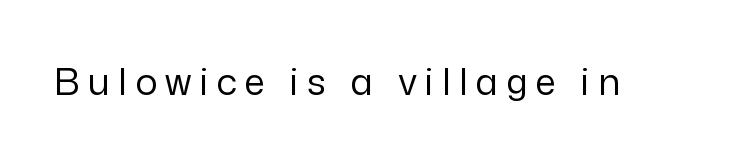
{"serif": "no", "italic": "no", "bold": "no", "weight": "regular", "width": "normal", "stroke_contrast": "low", "x_height": "medium", "monospaced": "no", "underline": "no", "letter_spacing": "wide", "letter_spacing_em": 0.22, "glyph_px": 37}
